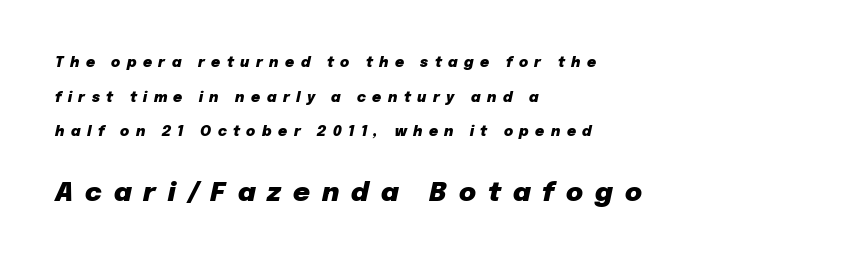
Q: Is the text bold? A: Yes.
Q: Is the text italic (slanted)? A: Yes, it leans right by about 12 degrees.
Q: Is the text underlined? A: No.
Q: How is the paragraph aligned? A: Left-aligned.
Q: Is the spacing between letters normal or unusually wide? A: Unusually wide.
Q: Is the spacing between lines tight, normal or loose? A: Loose.
Q: Which block of text is set in a larger size, the first (top) or the second (bottom)? A: The second (bottom) one.
